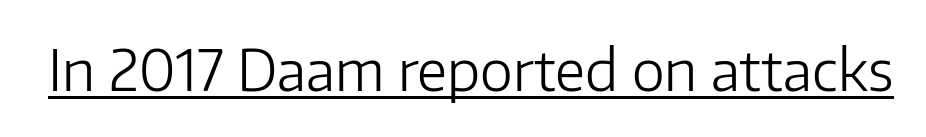
The image shows 56 px light sans-serif type, upright; set normal letter spacing, underlined; low stroke contrast and a medium x-height.
